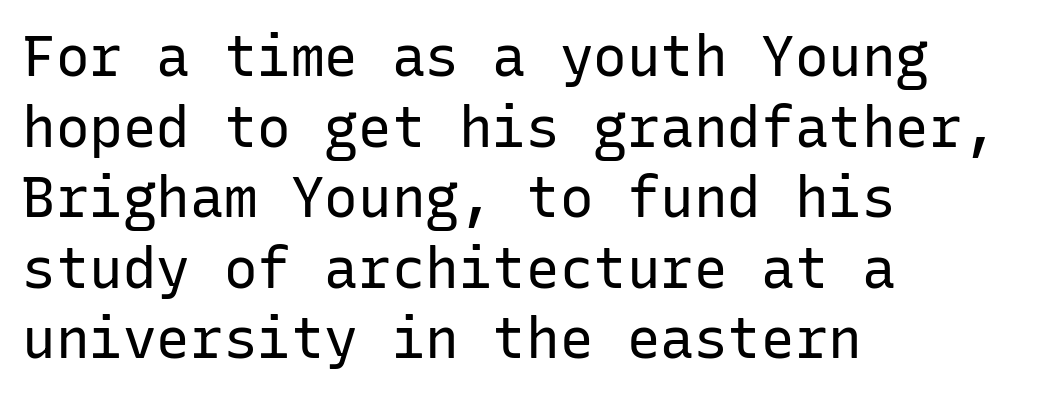
Q: Is the text bold? A: No.
Q: Is the text italic (slanted)? A: No, it is upright.
Q: Is the typeface a serif or a sans-serif typeface? A: Sans-serif.
Q: Is the text underlined? A: No.
Q: How is the paragraph aligned? A: Left-aligned.
Q: Is the spacing between letters normal or unusually wide? A: Normal.
Q: Is the spacing between lines tight, normal or loose? A: Normal.
Q: Width (condensed, normal, or wide)? A: Normal.
Q: Stroke contrast? A: Low.
Q: x-height? A: Medium.
Q: Monospaced? A: Yes.
